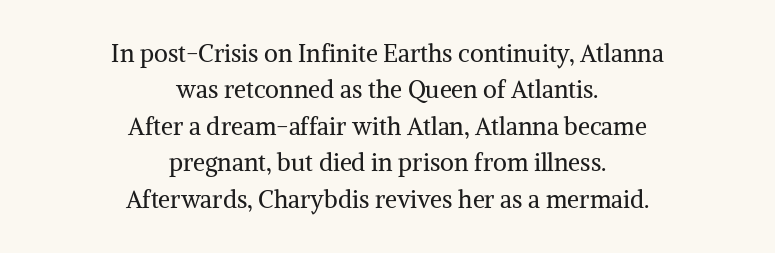
Is this a heavy cut? Hardly; it is regular or lighter. It's the straight-up-and-down kind of type. Is there much room between lines? A standard amount, neither cramped nor airy. Does the copy run flush right? No — it is centered line by line.
